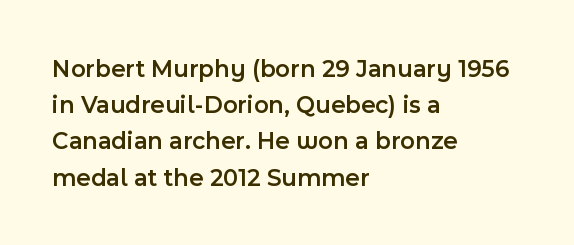
Q: Is the text bold? A: Semi-bold.
Q: Is the text italic (slanted)? A: No, it is upright.
Q: Is the text underlined? A: No.
Q: How is the paragraph aligned? A: Left-aligned.
Q: Is the spacing between letters normal or unusually wide? A: Normal.
Q: Is the spacing between lines tight, normal or loose? A: Normal.
